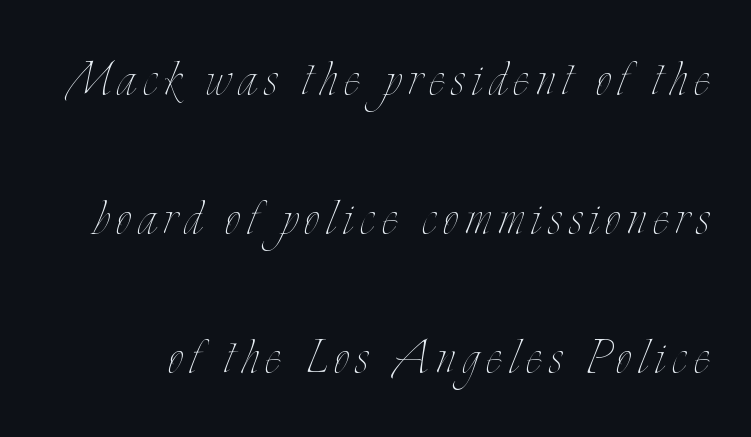
You could fit nearly another row in the gap between these rows. Beneath every word, the page is bare. Weight: regular or lighter. Varying glyph widths throughout — classic text-font behaviour.
